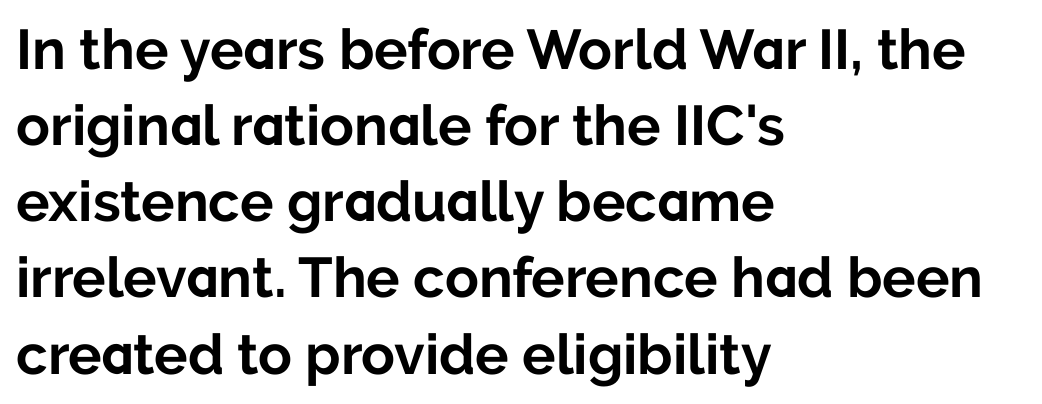
The rows are spaced the way most documents space them. Upright lettering throughout. You could call the tracking neutral — neither tight nor loose. The rag falls on the right side of this text block. Stroke terminals: plain, sans-serif.
